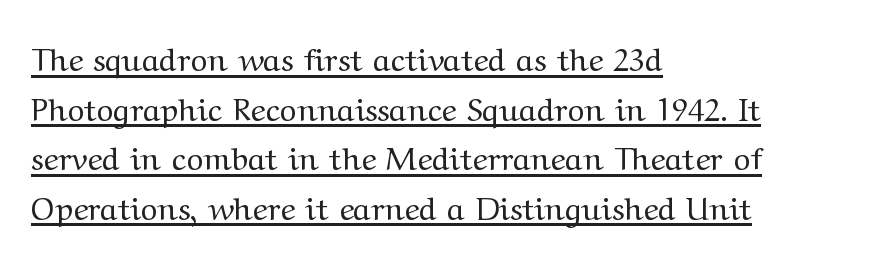
{"serif": "yes", "italic": "no", "bold": "no", "weight": "regular", "width": "wide", "stroke_contrast": "medium", "x_height": "medium", "monospaced": "no", "underline": "yes", "align": "left", "line_spacing": "normal", "line_spacing_ratio": 1.55, "letter_spacing": "normal", "letter_spacing_em": 0.0, "glyph_px": 32}
